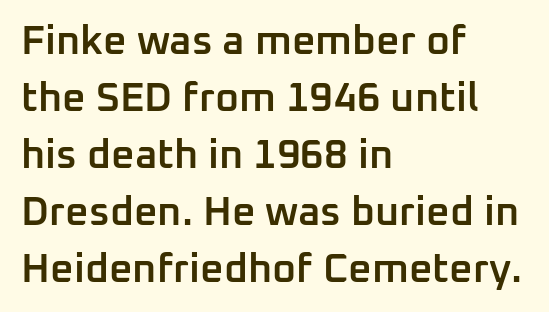
The image shows 41 px semibold sans-serif type, upright; set left-aligned, normal line spacing (1.39x), normal letter spacing, not underlined; low stroke contrast and a medium x-height.
